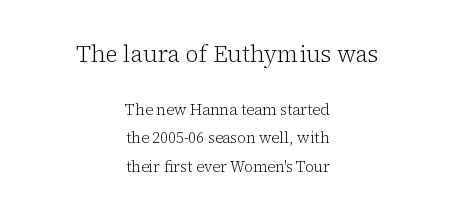
A typesetter would mark this as roman, not italic. In this sample the first text group is rendered at the bigger scale. The specimen omits any rule beneath the text block's lines. Layout note: lines centered. Honestly, the letter spacing is just normal — you wouldn't notice it. These glyphs show unthickened strokes, regular width or finer.
